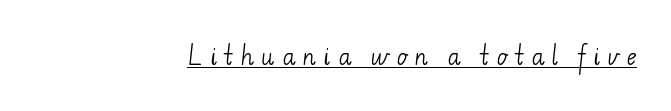
{"bold": "no", "underline": "yes", "align": "right", "letter_spacing": "wide", "letter_spacing_em": 0.31, "glyph_px": 22}
